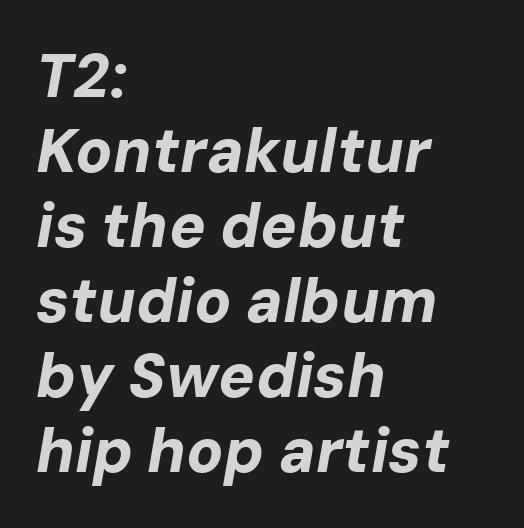
{"italic": "yes", "lean": "right", "slant_degrees": 10, "bold": "yes", "weight": "bold", "width": "normal", "stroke_contrast": "low", "x_height": "medium", "monospaced": "no", "underline": "no", "align": "left", "line_spacing_ratio": 1.23, "letter_spacing": "normal", "letter_spacing_em": 0.0, "glyph_px": 61}
